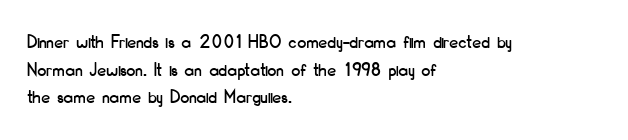
Q: Is the text italic (slanted)? A: No, it is upright.
Q: Is the text underlined? A: No.
Q: How is the paragraph aligned? A: Left-aligned.
Q: Is the spacing between letters normal or unusually wide? A: Normal.
Q: Is the spacing between lines tight, normal or loose? A: Normal.
